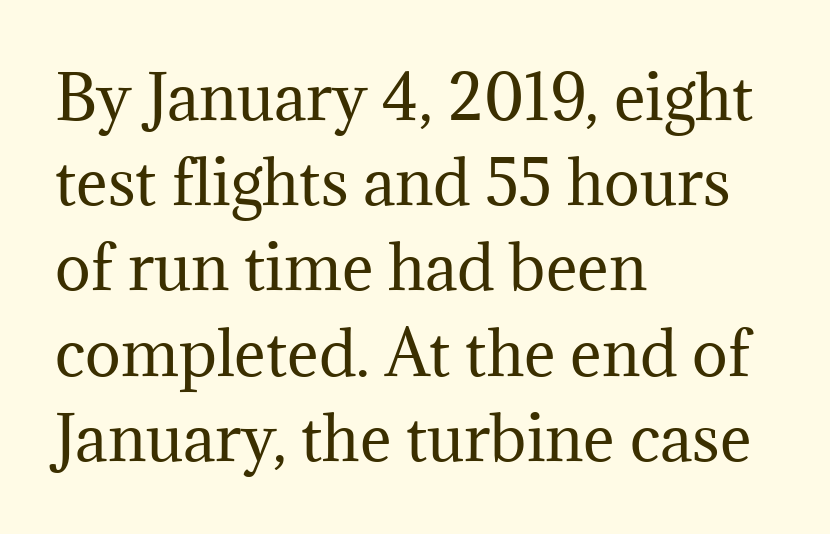
Q: Is the text bold? A: No.
Q: Is the text italic (slanted)? A: No, it is upright.
Q: Is the typeface a serif or a sans-serif typeface? A: Serif.
Q: Is the text underlined? A: No.
Q: How is the paragraph aligned? A: Left-aligned.
Q: Is the spacing between letters normal or unusually wide? A: Normal.
Q: Is the spacing between lines tight, normal or loose? A: Normal.
Q: Width (condensed, normal, or wide)? A: Normal.
Q: Stroke contrast? A: Medium.
Q: x-height? A: Medium.
Q: Monospaced? A: No.
